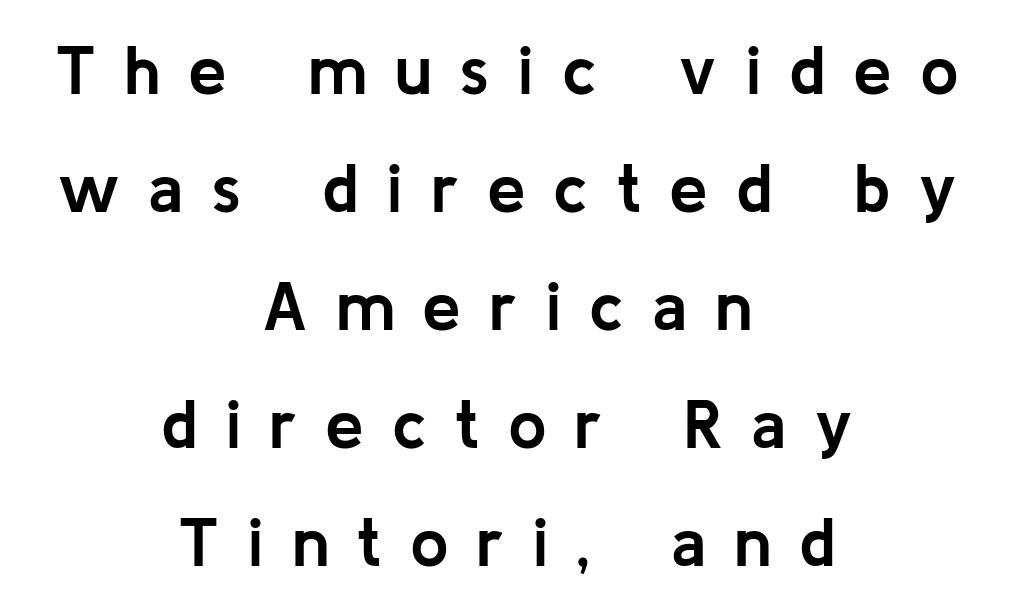
{"serif": "no", "italic": "no", "bold": "yes", "weight": "semibold", "width": "normal", "stroke_contrast": "low", "x_height": "medium", "monospaced": "no", "underline": "no", "align": "center", "line_spacing_ratio": 1.71, "letter_spacing": "wide", "letter_spacing_em": 0.4, "glyph_px": 69}
